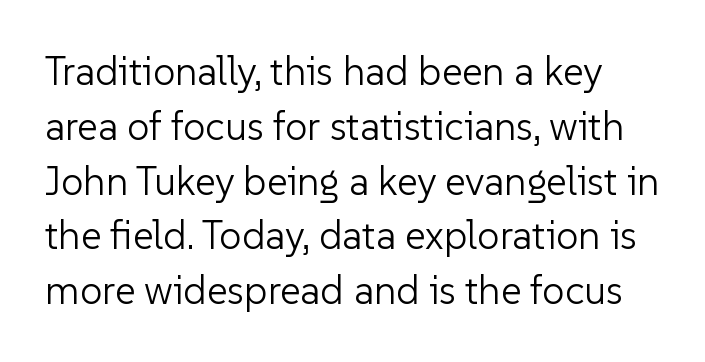
The image shows 40 px light sans-serif type, upright; set normal line spacing (1.37x), normal letter spacing, not underlined; low stroke contrast and a medium x-height.
